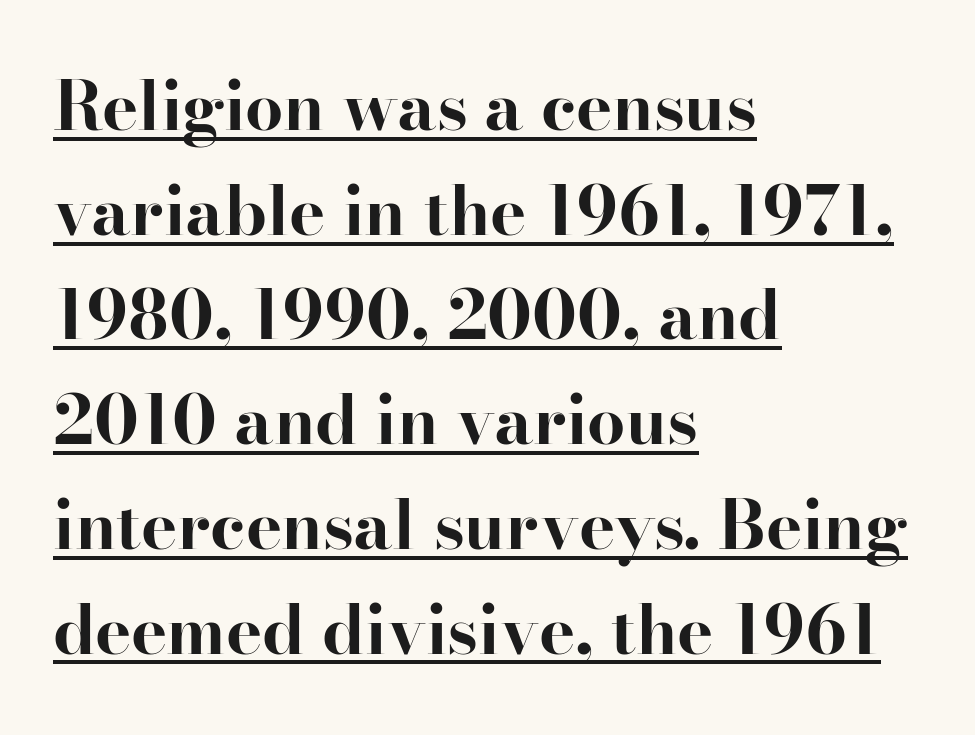
Q: Is the text bold? A: Yes.
Q: Is the text italic (slanted)? A: No, it is upright.
Q: Is the typeface a serif or a sans-serif typeface? A: Serif.
Q: Is the text underlined? A: Yes.
Q: How is the paragraph aligned? A: Left-aligned.
Q: Is the spacing between letters normal or unusually wide? A: Normal.
Q: Is the spacing between lines tight, normal or loose? A: Normal.
Q: Width (condensed, normal, or wide)? A: Normal.
Q: Stroke contrast? A: High.
Q: x-height? A: Small.
Q: Monospaced? A: No.
